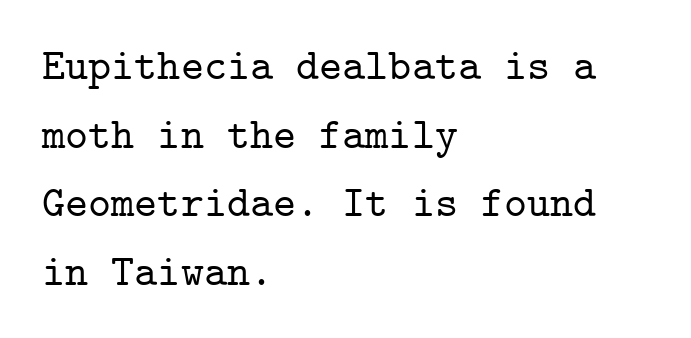
{"serif": "yes", "italic": "no", "width": "normal", "stroke_contrast": "low", "x_height": "medium", "monospaced": "yes", "underline": "no", "align": "left", "line_spacing": "normal", "line_spacing_ratio": 1.56, "letter_spacing": "normal", "letter_spacing_em": 0.0, "glyph_px": 44}
